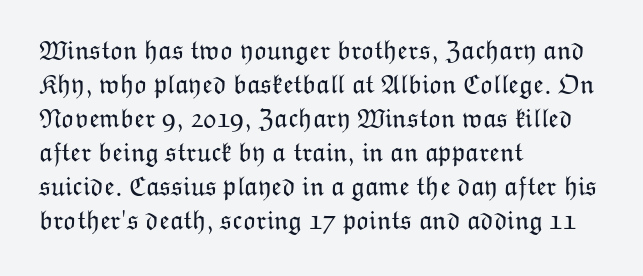
{"italic": "no", "bold": "no", "underline": "no", "align": "left", "line_spacing": "normal", "line_spacing_ratio": 1.26, "letter_spacing": "normal", "letter_spacing_em": 0.0, "glyph_px": 27}
